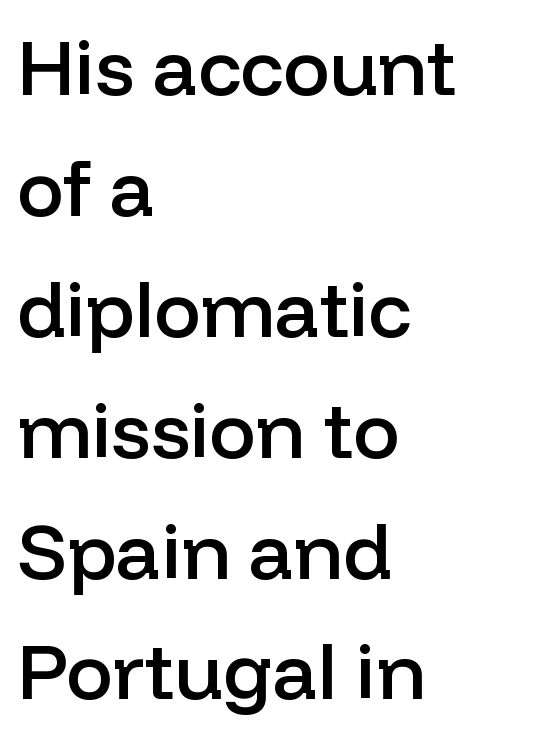
{"serif": "no", "italic": "no", "bold": "semi", "weight": "semibold", "width": "normal", "stroke_contrast": "low", "x_height": "medium", "monospaced": "no", "underline": "no", "align": "left", "line_spacing": "normal", "line_spacing_ratio": 1.55, "letter_spacing": "normal", "letter_spacing_em": 0.0, "glyph_px": 78}
